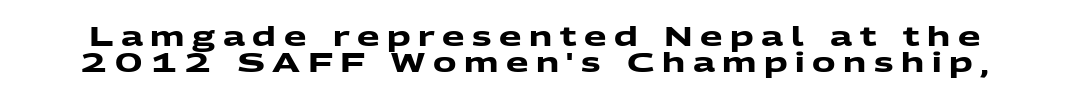
{"bold": "yes", "underline": "no", "line_spacing": "tight", "line_spacing_ratio": 0.99, "letter_spacing": "wide", "letter_spacing_em": 0.29, "glyph_px": 26}
